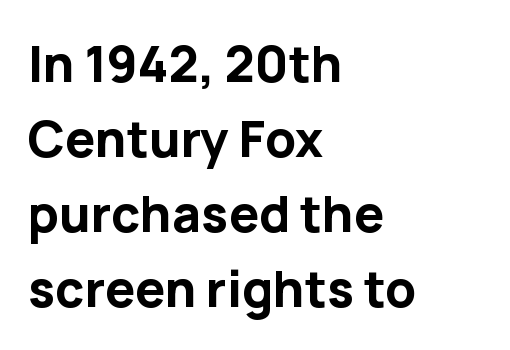
The image shows 50 px bold sans-serif type, upright; set left-aligned, normal line spacing (1.5x), normal letter spacing, not underlined; low stroke contrast and a medium x-height.
